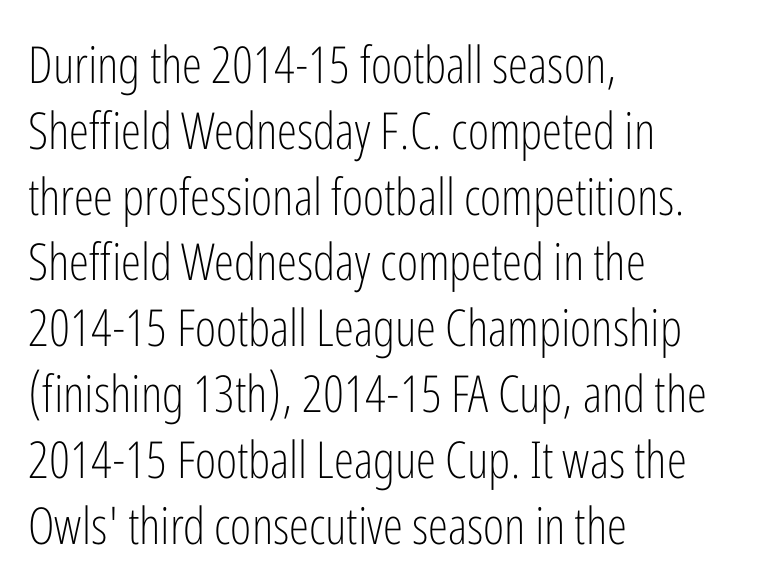
Ink coverage per letter is moderate at most. Ascenders rise straight up at ninety degrees. Horizontal alignment here is leftward, the default for most running prose. This sample has the flowing, uneven cadence of proportional lettering. Type without underlining.
